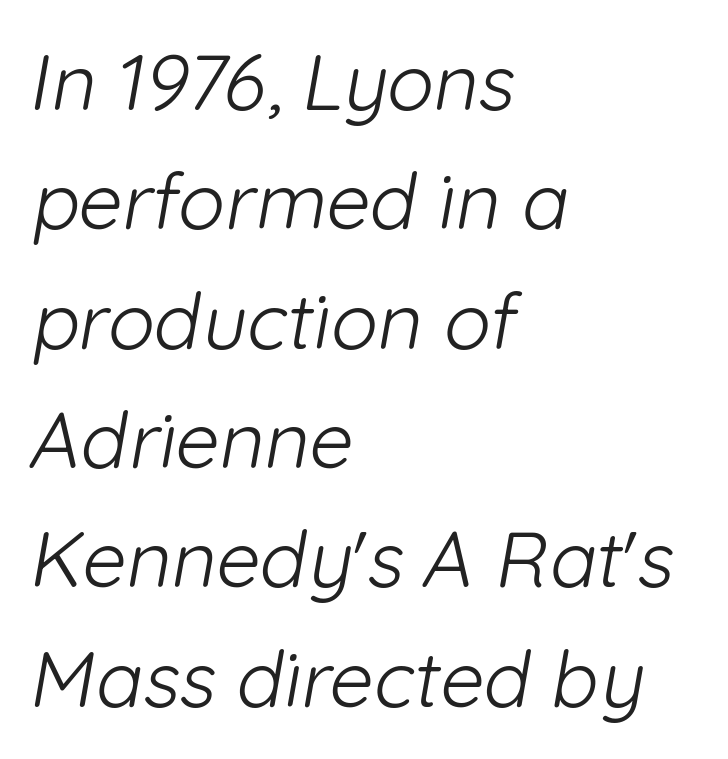
Horizontally, the lines are justified to the leading edge only. The letters advance in unequal steps, a hallmark of proportional type. Weight: not bold — regular or lighter. Only glyphs here, with clear space below each row. Honestly, the letter spacing is just normal — you wouldn't notice it.
